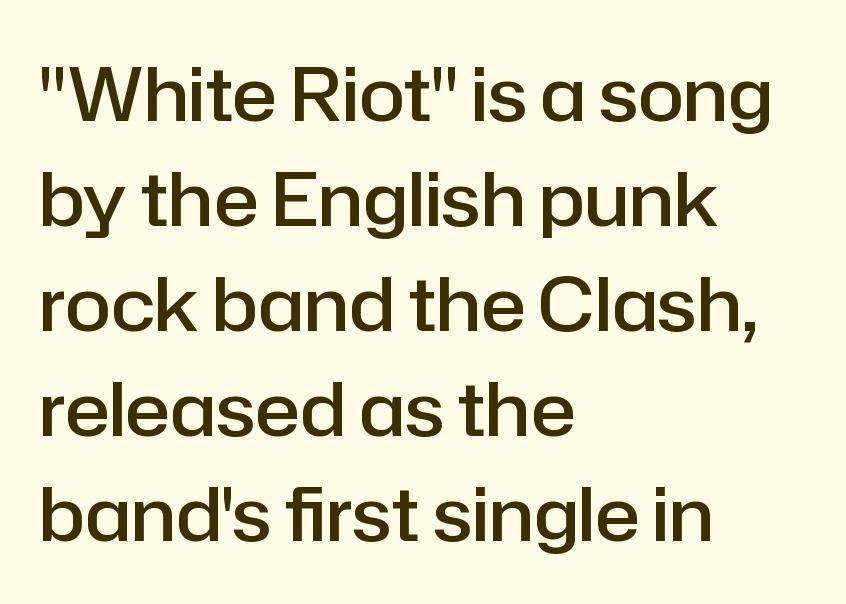
This rendering uses left alignment, leaving the right contour irregular. Note: no serifs on the glyphs. Slightly chunky letters — semibold, I'd say, not full bold. Is there any slant? The stems are plumb. The leading is moderate, giving the passage an even texture.
